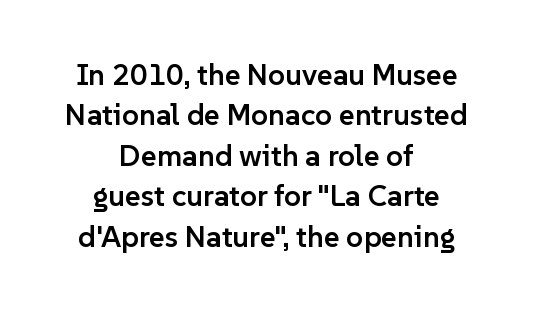
{"serif": "no", "italic": "no", "bold": "semi", "weight": "semibold", "width": "normal", "stroke_contrast": "low", "x_height": "medium", "monospaced": "no", "underline": "no", "align": "center", "line_spacing": "normal", "line_spacing_ratio": 1.35, "letter_spacing": "normal", "letter_spacing_em": 0.0, "glyph_px": 30}
